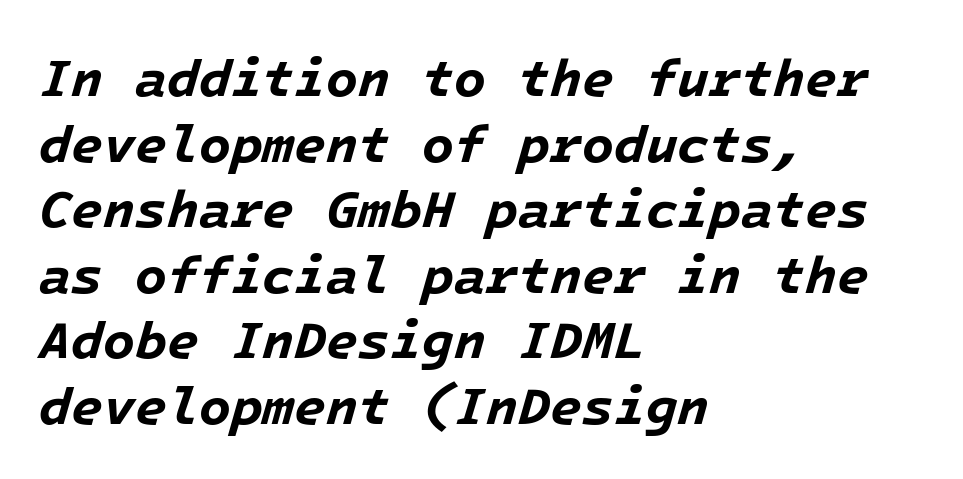
Q: Is the text bold? A: Yes.
Q: Is the text italic (slanted)? A: Yes, it leans right by about 16 degrees.
Q: Is the text underlined? A: No.
Q: How is the paragraph aligned? A: Left-aligned.
Q: Is the spacing between letters normal or unusually wide? A: Normal.
Q: Is the spacing between lines tight, normal or loose? A: Normal.
Q: Width (condensed, normal, or wide)? A: Normal.
Q: Stroke contrast? A: Low.
Q: x-height? A: Medium.
